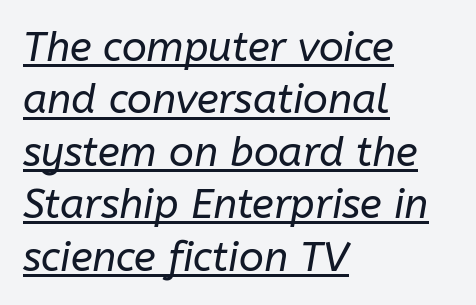
Q: Is the text bold? A: No.
Q: Is the text italic (slanted)? A: Yes, it leans right by about 10 degrees.
Q: Is the text underlined? A: Yes.
Q: How is the paragraph aligned? A: Left-aligned.
Q: Is the spacing between letters normal or unusually wide? A: Normal.
Q: Is the spacing between lines tight, normal or loose? A: Normal.
Q: Width (condensed, normal, or wide)? A: Normal.
Q: Stroke contrast? A: Low.
Q: x-height? A: Medium.
Q: Monospaced? A: No.
